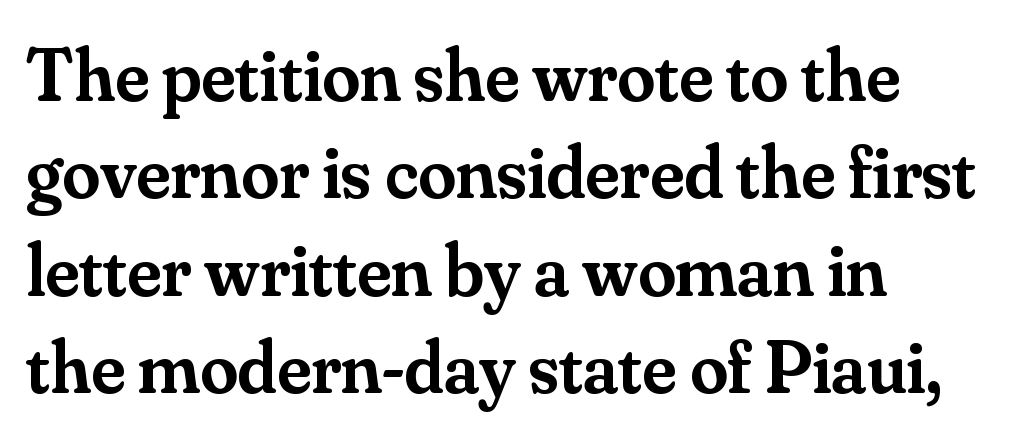
Semibold letterforms, between regular and bold. If you drew a line through each stem, it would be perfectly vertical. What stands out about the letter spacing? Nothing — it is the standard amount. The face used here is seriffed, in the tradition of book romans. Words float on clear page, feet unadorned.
